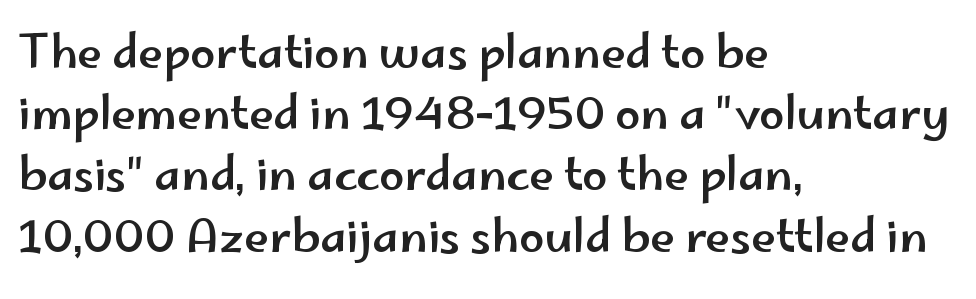
The image shows 45 px wide sans-serif type, upright; set left-aligned, normal line spacing (1.36x), normal letter spacing, not underlined; low stroke contrast and a small x-height.
